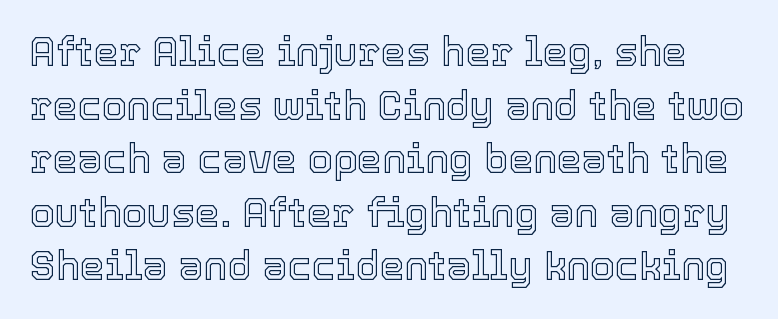
{"italic": "no", "width": "normal", "x_height": "medium", "monospaced": "no", "underline": "no", "line_spacing": "normal", "line_spacing_ratio": 1.34, "letter_spacing": "normal", "letter_spacing_em": 0.0, "glyph_px": 40}
